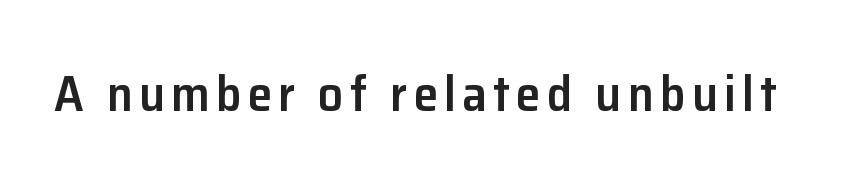
{"serif": "no", "italic": "no", "bold": "semi", "weight": "semibold", "width": "normal", "stroke_contrast": "low", "x_height": "medium", "monospaced": "no", "underline": "no", "glyph_px": 50}
